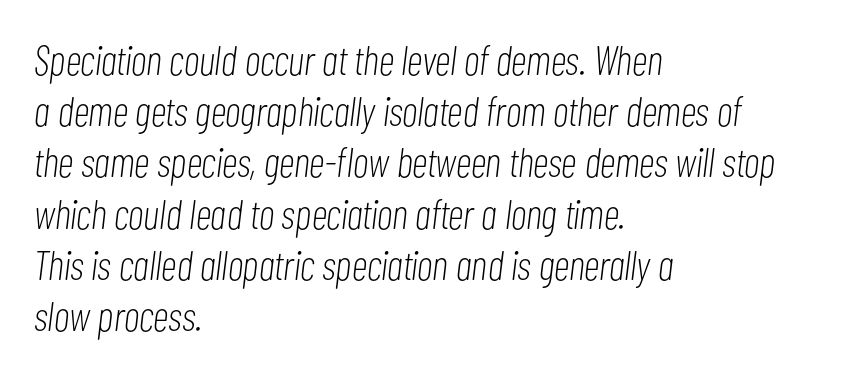
The image shows 41 px light, condensed type, italic (leaning right); set left-aligned, normal line spacing (1.25x), normal letter spacing, not underlined; low stroke contrast and a medium x-height.
